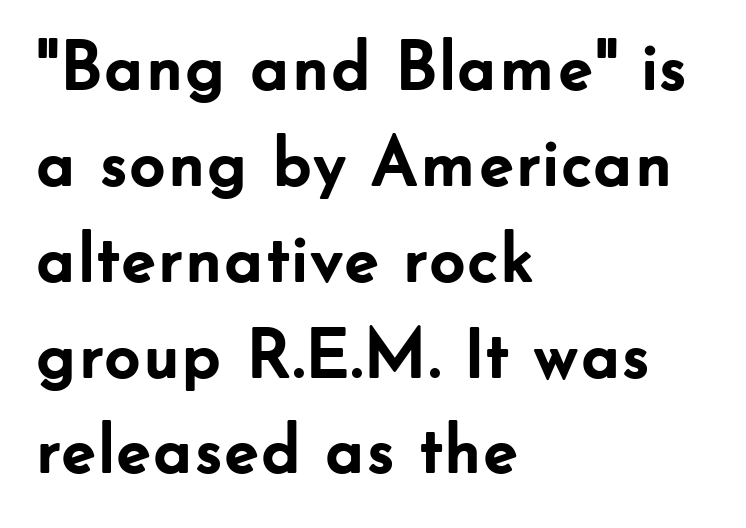
{"serif": "no", "italic": "no", "bold": "yes", "weight": "semibold", "width": "normal", "stroke_contrast": "low", "x_height": "small", "monospaced": "no", "underline": "no", "align": "left", "line_spacing": "normal", "line_spacing_ratio": 1.35, "letter_spacing": "normal", "letter_spacing_em": 0.0, "glyph_px": 71}
